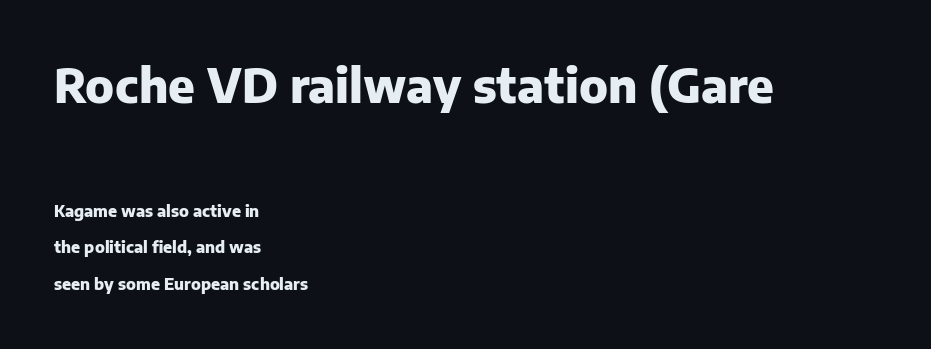
The image shows 47 px heavy sans-serif type, upright; set left-aligned, loose line spacing (2.3x), normal letter spacing, not underlined; the first (top) block is 2.94x larger; low stroke contrast and a medium x-height.
